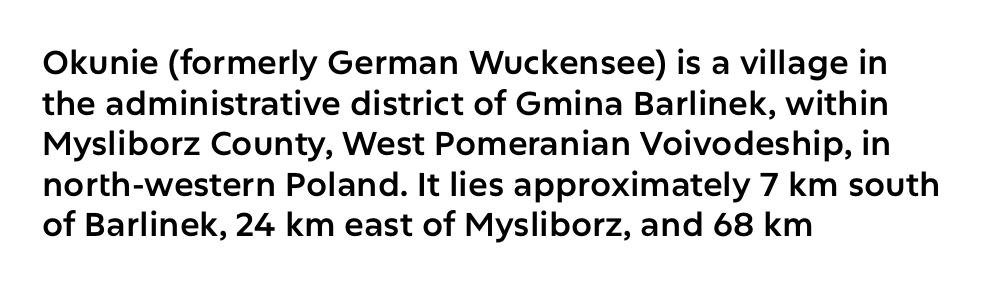
{"serif": "no", "italic": "no", "width": "normal", "stroke_contrast": "low", "x_height": "medium", "monospaced": "no", "underline": "no", "align": "left", "line_spacing_ratio": 1.23, "letter_spacing": "normal", "letter_spacing_em": 0.0, "glyph_px": 33}
